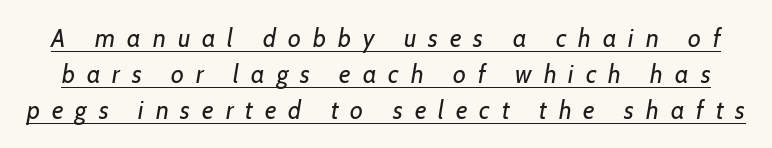
Somebody hit Ctrl+U on this one — the words are underlined. This sample keeps an unexceptional amount of space between lines. Short note: letters widely spaced. The font is comparable to plain body text, perhaps lighter.
